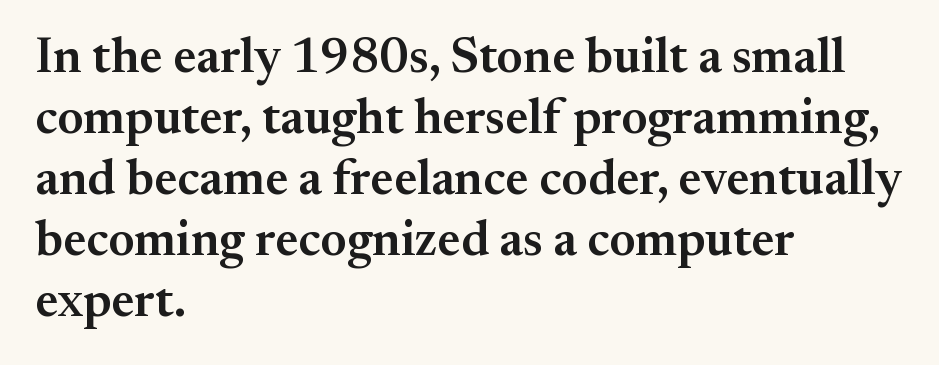
The image shows 50 px semibold serif type, upright; set left-aligned, line spacing 1.22x, normal letter spacing, not underlined; medium stroke contrast and a small x-height.
